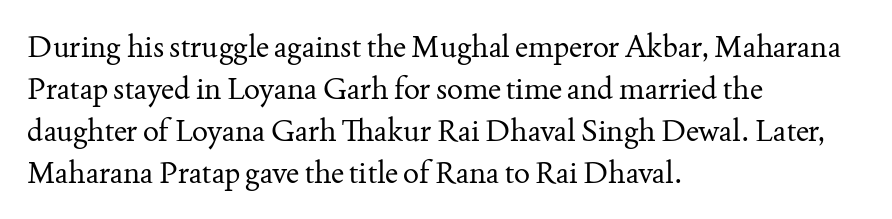
{"serif": "yes", "italic": "no", "bold": "no", "weight": "regular", "width": "normal", "stroke_contrast": "medium", "x_height": "small", "monospaced": "no", "underline": "no", "align": "left", "line_spacing": "normal", "line_spacing_ratio": 1.4, "letter_spacing": "normal", "letter_spacing_em": 0.0, "glyph_px": 30}
